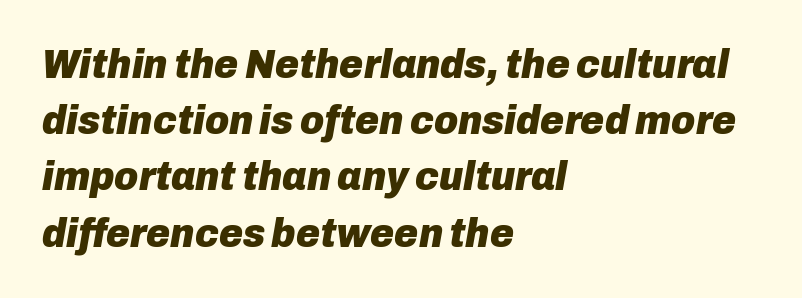
Nobody drew a line under any word here. You could call the tracking neutral — neither tight nor loose. On the weight axis this lands at bold, roughly 700. The vertical gap from one line to the next is medium. The rendering uses natural spacing where letterforms have individual widths.
